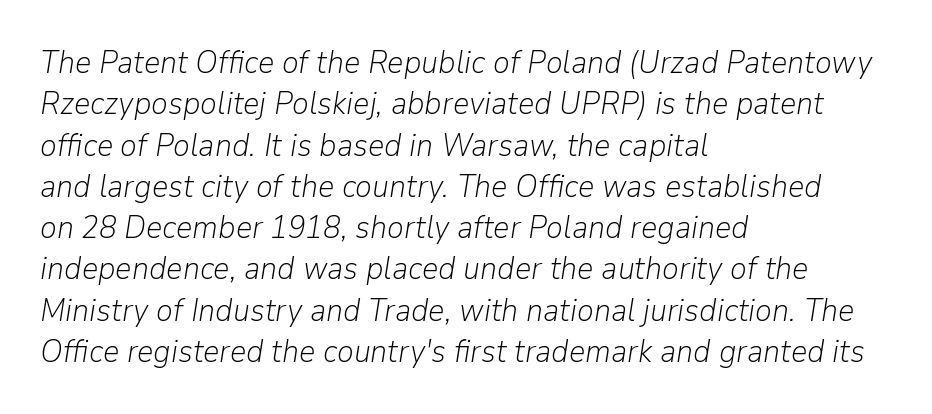
You could call the tracking neutral — neither tight nor loose. Heaviness? Minimal to ordinary, like unemphasized prose. These lines were composed using italics. Note the varied advance widths — an 'i' is clearly narrower than an 'm'.
